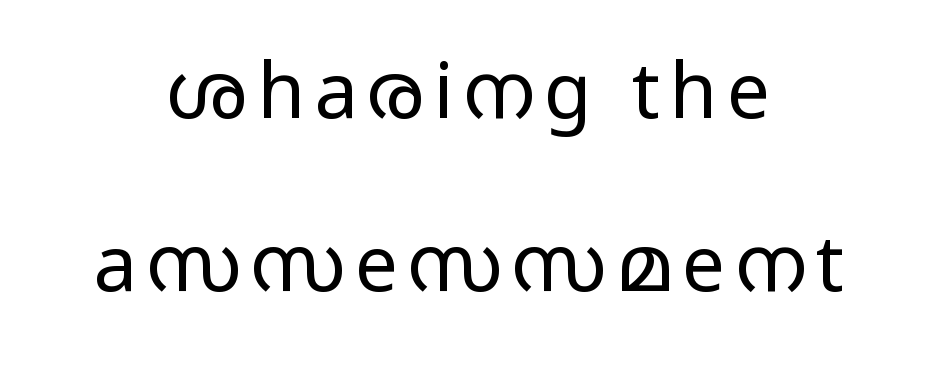
Q: Is the text bold? A: No.
Q: Is the text italic (slanted)? A: No, it is upright.
Q: Is the typeface a serif or a sans-serif typeface? A: Sans-serif.
Q: Is the text underlined? A: No.
Q: How is the paragraph aligned? A: Centered.
Q: Is the spacing between lines tight, normal or loose? A: Loose.
Q: Width (condensed, normal, or wide)? A: Wide.
Q: Stroke contrast? A: Low.
Q: x-height? A: Medium.
Q: Monospaced? A: No.
